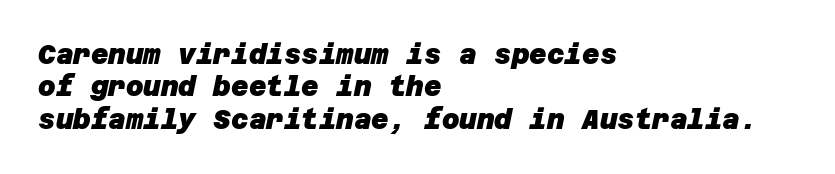
Check the space under the baseline: it is left empty. Does the weight exceed regular? Yes, all the way to bold. Horizontal alignment here is leftward, the default for most running prose. Between one letter and the next there's only the usual sliver of space.
